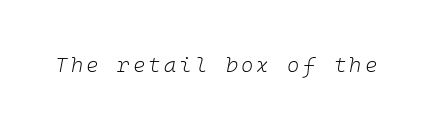
In terms of posture, this sample is oblique. The words here are not underlined. Stem width sits at or under what a default text font uses.
